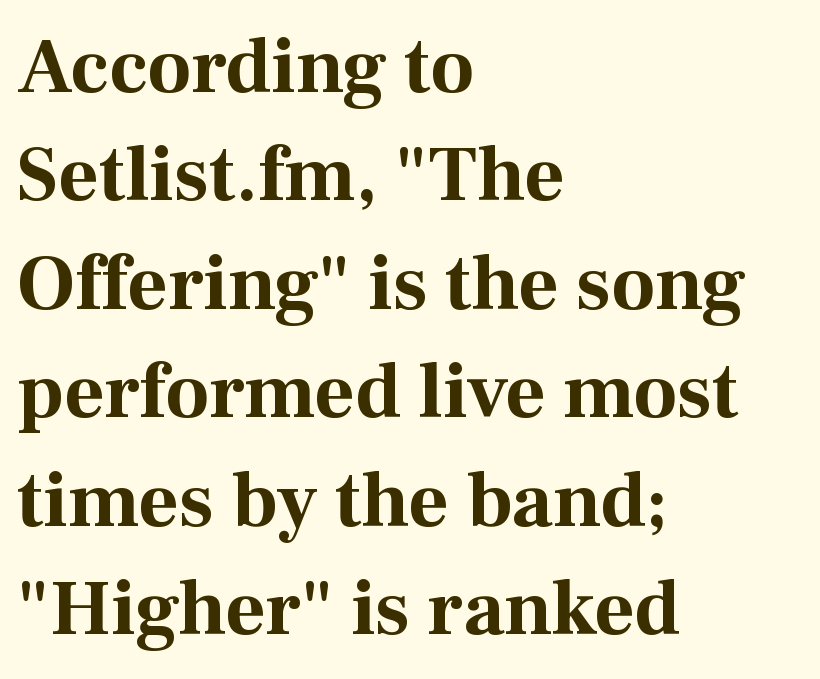
Q: Is the text bold? A: Yes.
Q: Is the text italic (slanted)? A: No, it is upright.
Q: Is the typeface a serif or a sans-serif typeface? A: Serif.
Q: Is the text underlined? A: No.
Q: How is the paragraph aligned? A: Left-aligned.
Q: Is the spacing between letters normal or unusually wide? A: Normal.
Q: Is the spacing between lines tight, normal or loose? A: Normal.
Q: Width (condensed, normal, or wide)? A: Normal.
Q: Stroke contrast? A: Medium.
Q: x-height? A: Medium.
Q: Monospaced? A: No.
